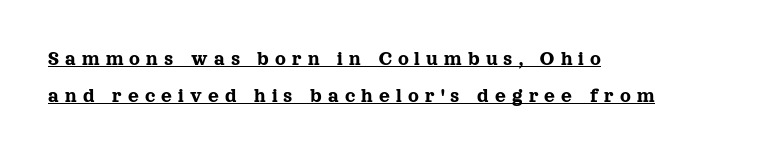
The image shows 21 px text type, upright; set left-aligned, line spacing 1.77x, unusually wide letter spacing (+0.29 em), underlined.
